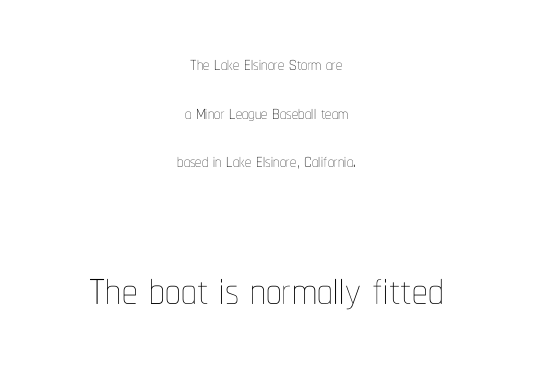
The image shows 62 px thin, condensed type, upright; set centered, loose line spacing (1.95x), normal letter spacing, not underlined; the second (bottom) block is 2.48x larger; low stroke contrast and a medium x-height.
